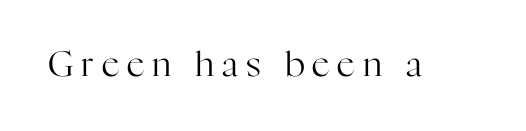
Q: Is the text bold? A: No.
Q: Is the text italic (slanted)? A: No, it is upright.
Q: Is the typeface a serif or a sans-serif typeface? A: Serif.
Q: Is the text underlined? A: No.
Q: Is the spacing between letters normal or unusually wide? A: Unusually wide.
Q: Width (condensed, normal, or wide)? A: Normal.
Q: Stroke contrast? A: High.
Q: x-height? A: Medium.
Q: Monospaced? A: No.
